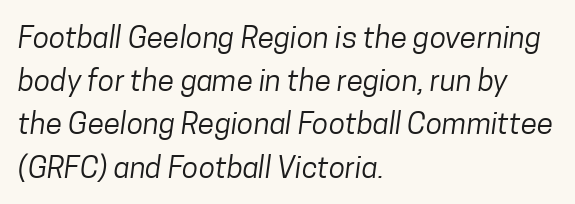
Q: Is the text bold? A: No.
Q: Is the typeface a serif or a sans-serif typeface? A: Sans-serif.
Q: Is the text underlined? A: No.
Q: How is the paragraph aligned? A: Left-aligned.
Q: Is the spacing between letters normal or unusually wide? A: Normal.
Q: Is the spacing between lines tight, normal or loose? A: Normal.
Q: Width (condensed, normal, or wide)? A: Condensed.
Q: Stroke contrast? A: Low.
Q: x-height? A: Medium.
Q: Monospaced? A: No.
